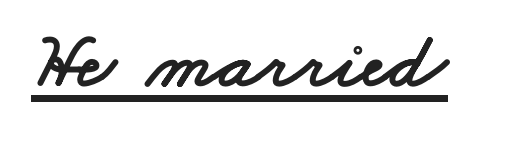
{"serif": "no", "width": "wide", "stroke_contrast": "low", "x_height": "small", "monospaced": "no", "underline": "yes", "letter_spacing": "normal", "letter_spacing_em": 0.0, "glyph_px": 79}
